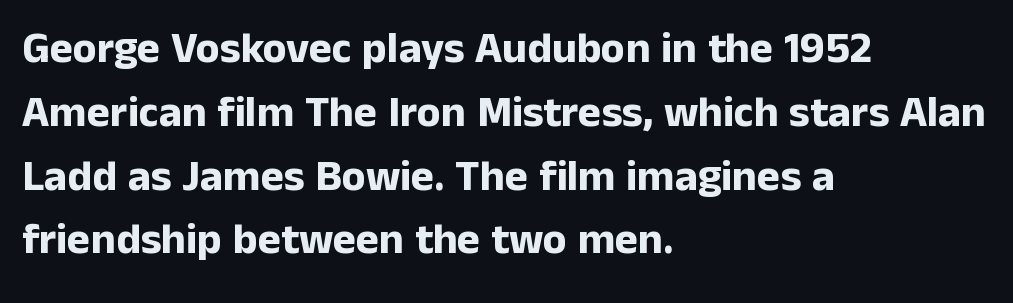
The image shows 44 px bold sans-serif type, upright; set left-aligned, normal line spacing (1.45x), normal letter spacing, not underlined; low stroke contrast and a medium x-height.
